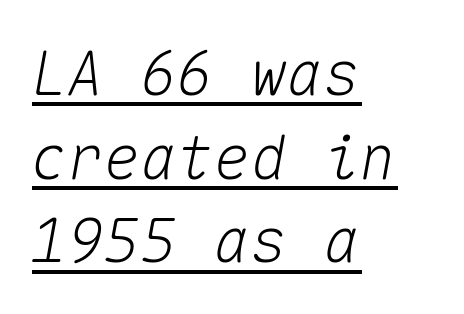
Q: Is the text italic (slanted)? A: Yes, it leans right by about 10 degrees.
Q: Is the text underlined? A: Yes.
Q: How is the paragraph aligned? A: Left-aligned.
Q: Is the spacing between letters normal or unusually wide? A: Normal.
Q: Is the spacing between lines tight, normal or loose? A: Normal.
Q: Width (condensed, normal, or wide)? A: Normal.
Q: Stroke contrast? A: Medium.
Q: x-height? A: Medium.
Q: Monospaced? A: Yes.
